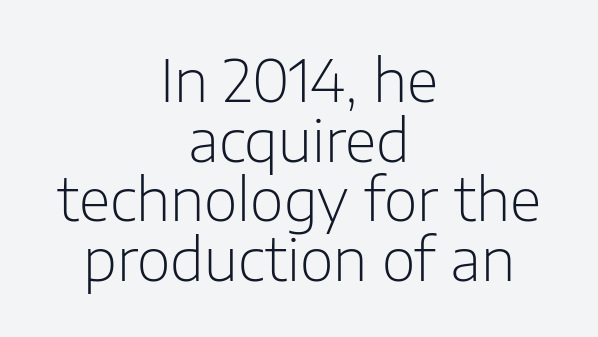
Short note: letters normally spaced. Caption: face not bold, strokes unweighted. Nope, not italic — everything's standing straight. I'd call this a sans setting — the letters go barefoot. If you measured baseline to baseline, you'd find a short distance. Each line is balanced around a shared central axis.
